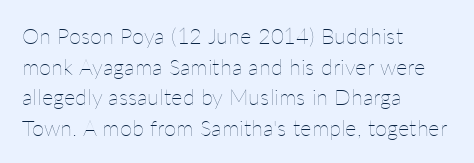
The image shows 22 px text type, upright; set left-aligned, normal line spacing (1.39x), normal letter spacing, not underlined.
